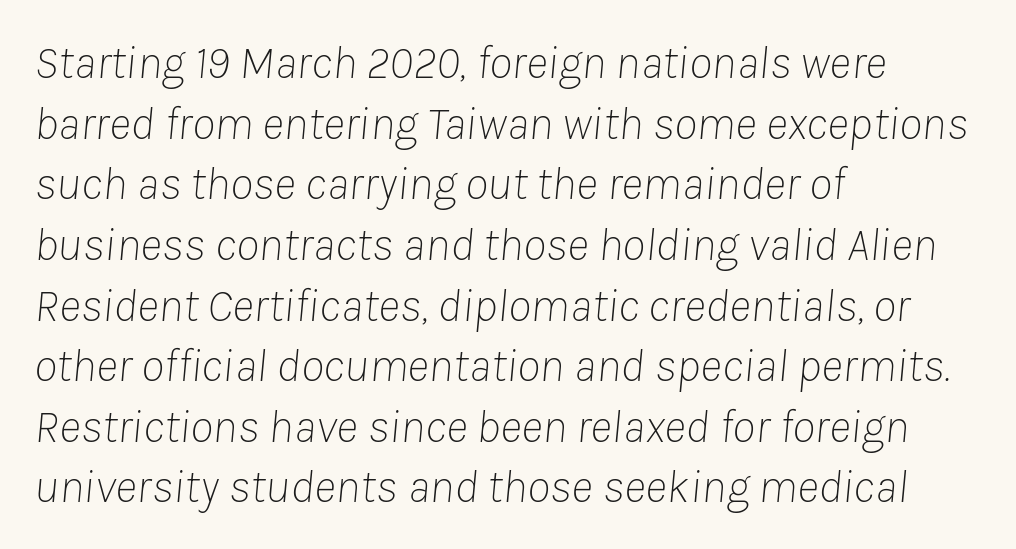
Q: Is the text bold? A: No.
Q: Is the text italic (slanted)? A: Yes, it leans right by about 8 degrees.
Q: Is the text underlined? A: No.
Q: How is the paragraph aligned? A: Left-aligned.
Q: Is the spacing between letters normal or unusually wide? A: Normal.
Q: Is the spacing between lines tight, normal or loose? A: Normal.
Q: Width (condensed, normal, or wide)? A: Normal.
Q: Stroke contrast? A: Low.
Q: x-height? A: Medium.
Q: Monospaced? A: No.
